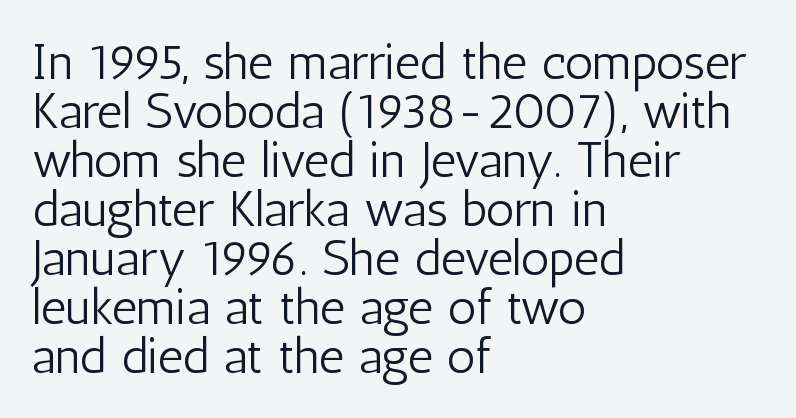
The image shows 50 px light, condensed sans-serif type, upright; set left-aligned, tight line spacing (0.98x), normal letter spacing, not underlined; low stroke contrast and a medium x-height.
